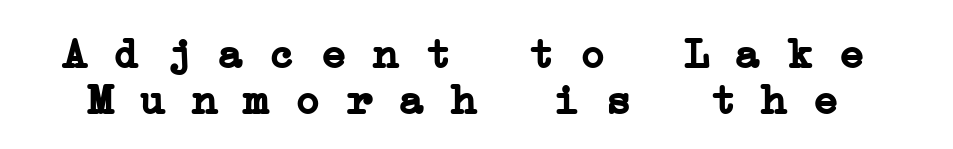
{"serif": "yes", "bold": "yes", "weight": "semibold", "width": "wide", "stroke_contrast": "low", "x_height": "medium", "monospaced": "yes", "underline": "no", "line_spacing": "tight", "line_spacing_ratio": 1.06, "letter_spacing": "normal", "letter_spacing_em": 0.0, "glyph_px": 43}
